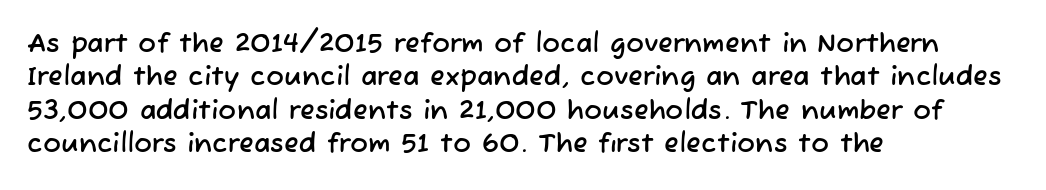
Q: Is the text underlined? A: No.
Q: How is the paragraph aligned? A: Left-aligned.
Q: Is the spacing between letters normal or unusually wide? A: Normal.
